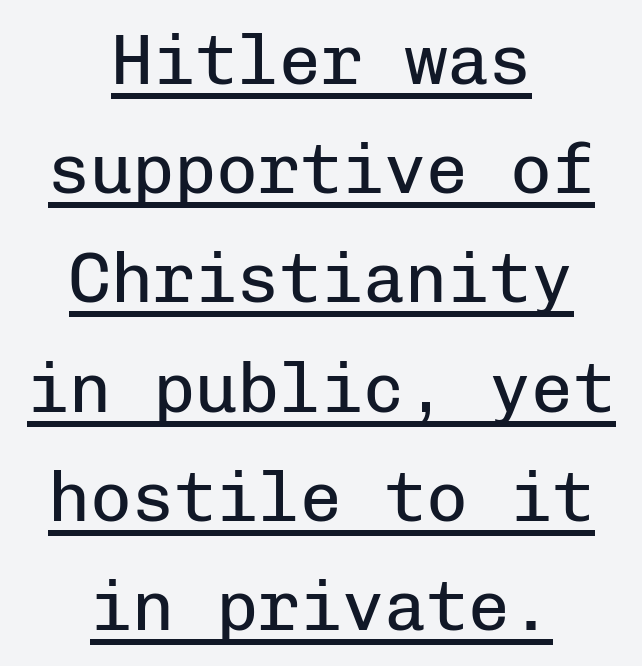
Is this a sans? Yes — the strokes have no serifs. Students, note that the glyphs here touch the page at normal intervals. This sample uses an upright cut, with every glyph sitting square on the baseline. Where is the straight margin? There isn't one; the lines are centered.
